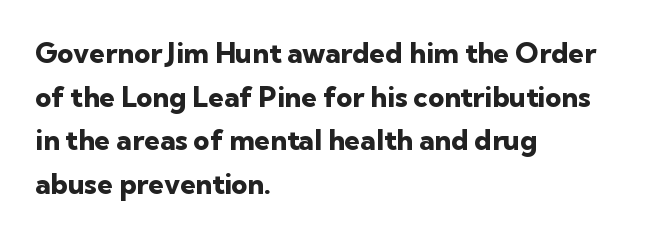
{"serif": "no", "italic": "no", "bold": "yes", "weight": "heavy", "width": "normal", "stroke_contrast": "low", "x_height": "medium", "monospaced": "no", "underline": "no", "align": "left", "line_spacing": "normal", "line_spacing_ratio": 1.56, "letter_spacing": "normal", "letter_spacing_em": 0.0, "glyph_px": 28}
